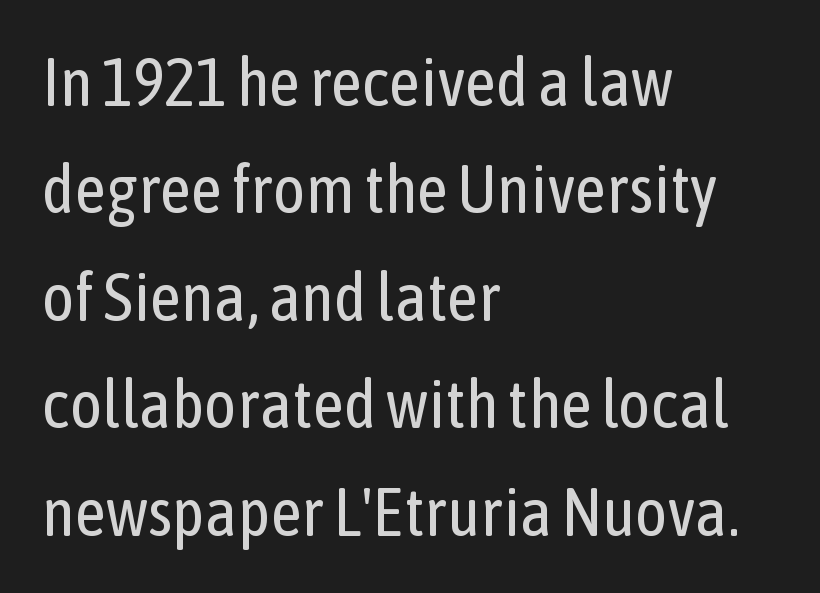
The image shows 68 px regular-weight, condensed sans-serif type, upright; set left-aligned, normal line spacing (1.58x), normal letter spacing, not underlined; low stroke contrast and a medium x-height.
